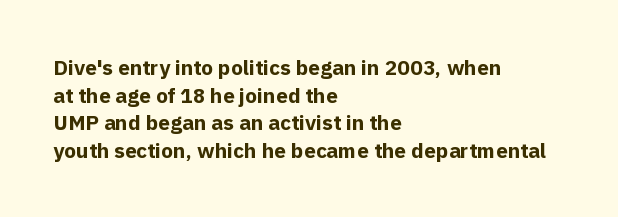
Normally led — the rows are evenly, conventionally spaced. Caption: standard tracking, unaltered. Check the space under the baseline: it is left empty. This sample is left-justified, so line endings fall wherever the words run out. These lines were composed using upright roman letters.
